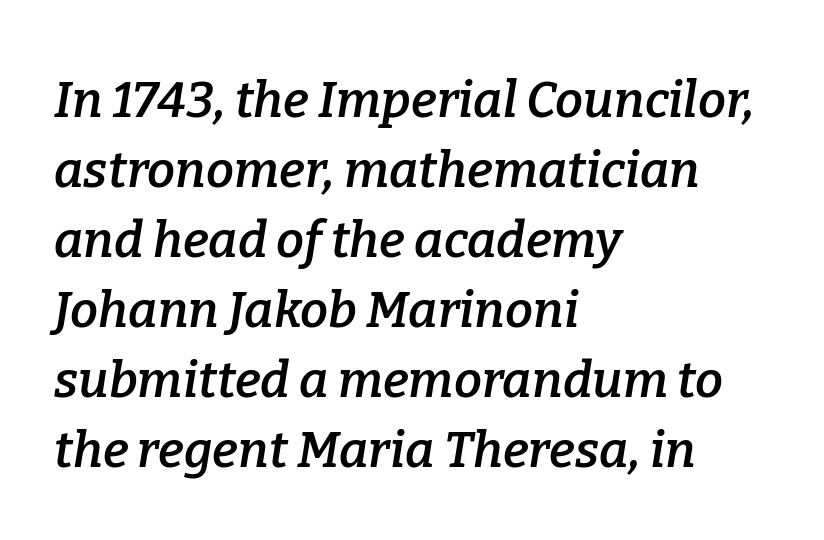
{"serif": "yes", "italic": "yes", "lean": "right", "slant_degrees": 9, "bold": "semi", "weight": "semibold", "width": "normal", "stroke_contrast": "low", "x_height": "medium", "monospaced": "no", "underline": "no", "align": "left", "line_spacing": "normal", "line_spacing_ratio": 1.4, "letter_spacing": "normal", "letter_spacing_em": 0.0, "glyph_px": 50}
